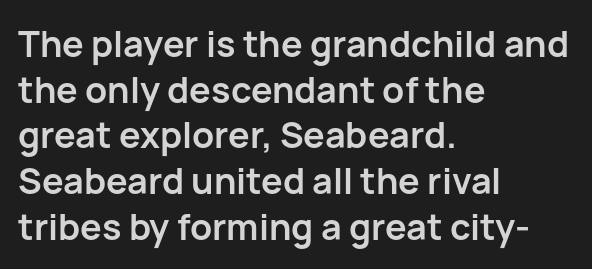
In terms of letterspacing, this is plain default setting. Summary of vertical rhythm: regular, with standard interline spacing. The words here are not underlined. To sum up the face: it is a sans, with no serifs.
